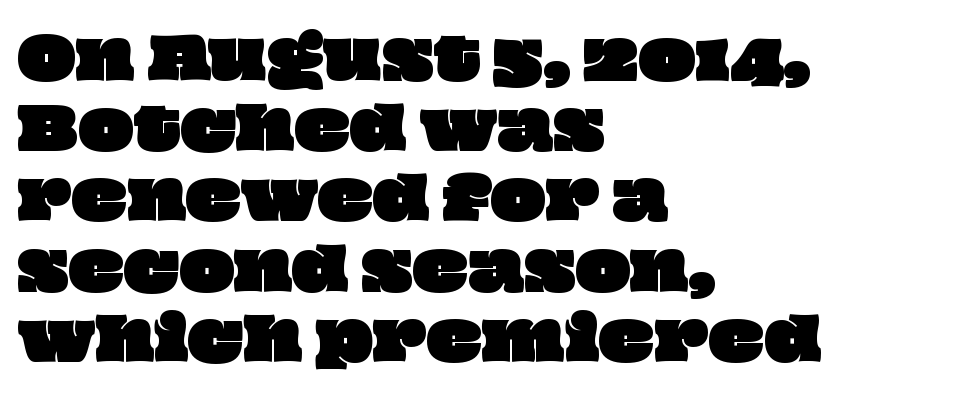
Casual observation: everything's shoved over to the left. Spacing between characters is what you'd get straight out of the box. Lines of text with bare space underneath. Spacing verdict: proportional, widths tailored to each character.
